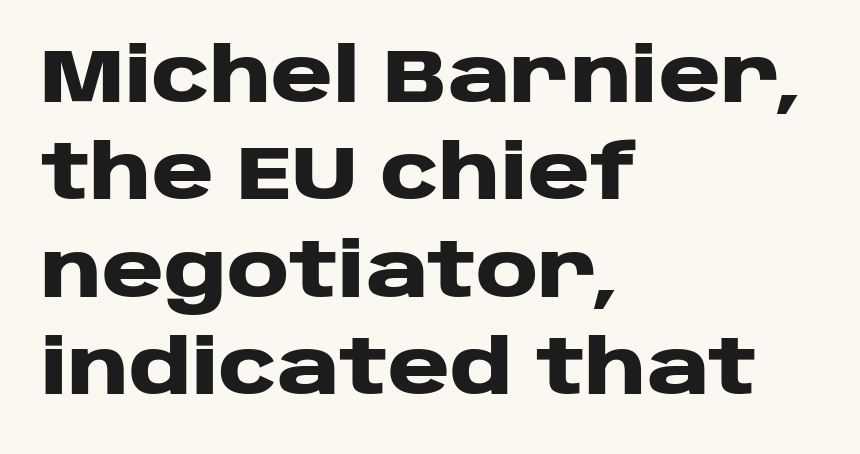
Q: Is the text bold? A: Yes.
Q: Is the text italic (slanted)? A: No, it is upright.
Q: Is the typeface a serif or a sans-serif typeface? A: Sans-serif.
Q: Is the text underlined? A: No.
Q: How is the paragraph aligned? A: Left-aligned.
Q: Is the spacing between letters normal or unusually wide? A: Normal.
Q: Is the spacing between lines tight, normal or loose? A: Normal.
Q: Width (condensed, normal, or wide)? A: Wide.
Q: Stroke contrast? A: Low.
Q: x-height? A: Large.
Q: Monospaced? A: No.
